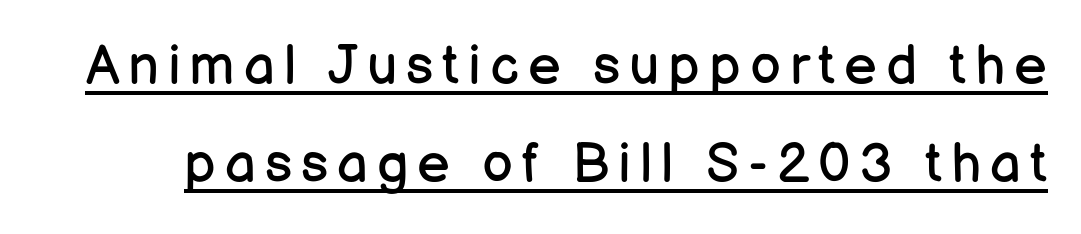
Q: Is the text bold? A: No.
Q: Is the text italic (slanted)? A: No, it is upright.
Q: Is the typeface a serif or a sans-serif typeface? A: Sans-serif.
Q: Is the text underlined? A: Yes.
Q: Width (condensed, normal, or wide)? A: Normal.
Q: Stroke contrast? A: Low.
Q: x-height? A: Medium.
Q: Monospaced? A: No.
